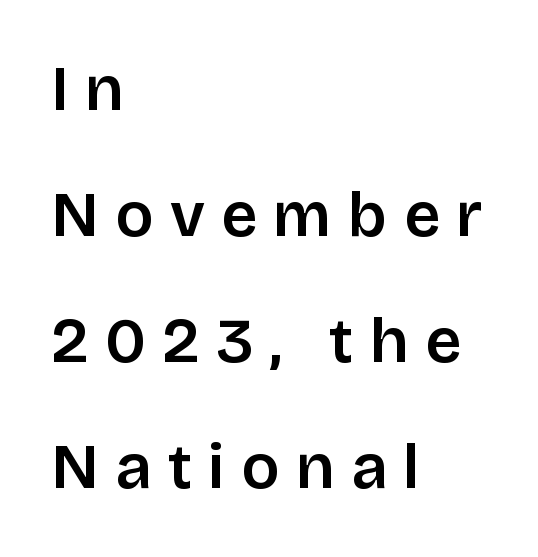
Q: Is the text italic (slanted)? A: No, it is upright.
Q: Is the typeface a serif or a sans-serif typeface? A: Sans-serif.
Q: Is the text underlined? A: No.
Q: How is the paragraph aligned? A: Left-aligned.
Q: Is the spacing between letters normal or unusually wide? A: Unusually wide.
Q: Is the spacing between lines tight, normal or loose? A: Loose.
Q: Width (condensed, normal, or wide)? A: Normal.
Q: Stroke contrast? A: Low.
Q: x-height? A: Large.
Q: Monospaced? A: No.
